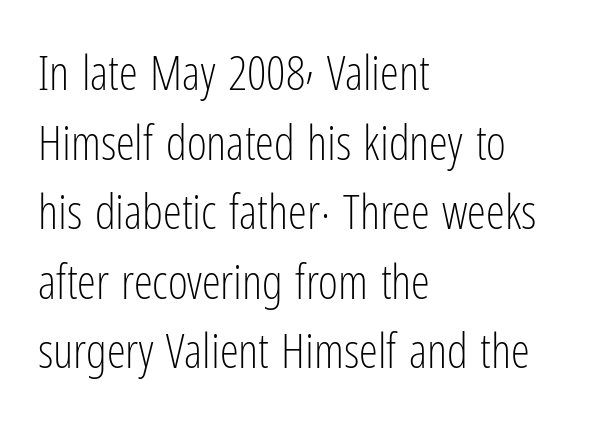
No extra ink here — the face is not bold. Honestly, there is no underline to notice here at all. Character widths vary here, with narrow letters taking less room than wide ones. Leading matches the norm, producing a regular column.
